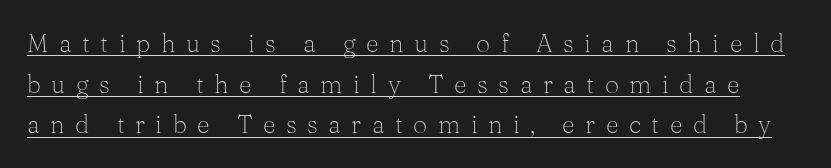
The image shows 25 px text type, upright; set normal line spacing (1.63x), unusually wide letter spacing (+0.42 em), underlined.
